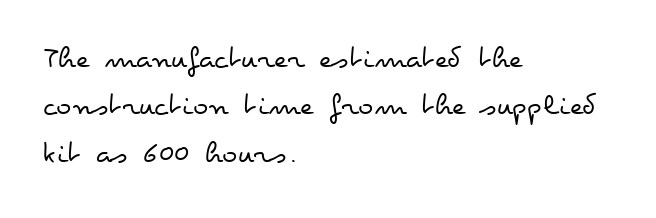
Q: Is the text bold? A: No.
Q: Is the text italic (slanted)? A: No, it is upright.
Q: Is the text underlined? A: No.
Q: How is the paragraph aligned? A: Left-aligned.
Q: Is the spacing between letters normal or unusually wide? A: Normal.
Q: Is the spacing between lines tight, normal or loose? A: Normal.
Q: Width (condensed, normal, or wide)? A: Wide.
Q: Stroke contrast? A: Low.
Q: x-height? A: Small.
Q: Monospaced? A: No.
